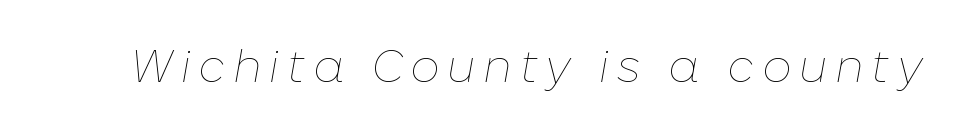
Italic? Definitely — the glyphs are oblique. Varying glyph widths throughout — classic text-font behaviour. The zone under the glyphs is completely vacant. The weight tops out at a normal text grade.
